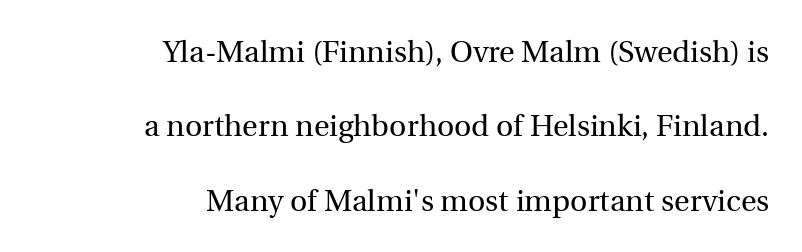
Q: Is the text bold? A: No.
Q: Is the text italic (slanted)? A: No, it is upright.
Q: Is the typeface a serif or a sans-serif typeface? A: Serif.
Q: Is the text underlined? A: No.
Q: How is the paragraph aligned? A: Right-aligned.
Q: Is the spacing between letters normal or unusually wide? A: Normal.
Q: Is the spacing between lines tight, normal or loose? A: Loose.
Q: Width (condensed, normal, or wide)? A: Normal.
Q: x-height? A: Medium.
Q: Monospaced? A: No.
